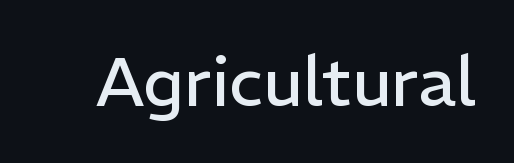
Bold? No — there's no thickening of the strokes. Words appear dense and cohesive because spacing is normal. Type without underlining. Nothing sits at the stroke ends, so this counts as sans-serif. This is the regular roman posture of the typeface. Think of a printed novel: that variable character pitch is what you see here.
